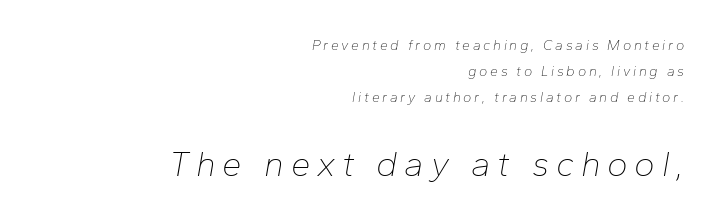
Q: Is the text bold? A: No.
Q: Is the text italic (slanted)? A: Yes, it leans right by about 10 degrees.
Q: Is the text underlined? A: No.
Q: How is the paragraph aligned? A: Right-aligned.
Q: Which block of text is set in a larger size, the first (top) or the second (bottom)? A: The second (bottom) one.
Q: Width (condensed, normal, or wide)? A: Normal.
Q: Stroke contrast? A: Low.
Q: x-height? A: Medium.
Q: Monospaced? A: No.
